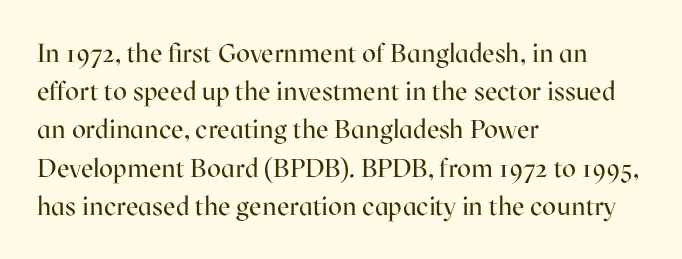
{"italic": "no", "bold": "no", "underline": "no", "align": "left", "line_spacing": "normal", "line_spacing_ratio": 1.47, "letter_spacing": "normal", "letter_spacing_em": 0.0, "glyph_px": 26}
